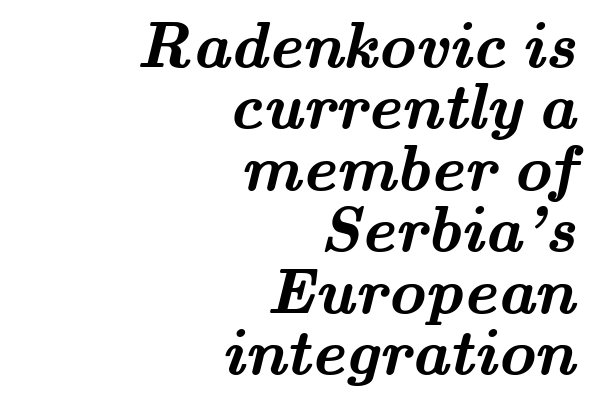
The image shows 64 px semibold, wide serif type; set right-aligned, tight line spacing (0.96x), normal letter spacing, not underlined; medium stroke contrast and a small x-height.
